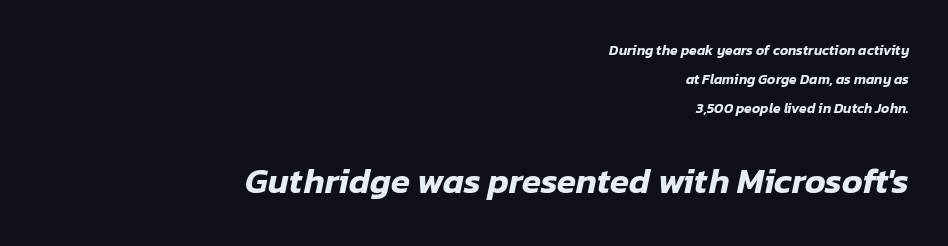
{"italic": "yes", "lean": "right", "slant_degrees": 12, "width": "normal", "stroke_contrast": "low", "x_height": "medium", "monospaced": "no", "underline": "no", "align": "right", "line_spacing": "loose", "line_spacing_ratio": 2.07, "letter_spacing": "normal", "letter_spacing_em": 0.0, "larger_block": "second", "size_ratio": 2.5, "glyph_px": 35}
